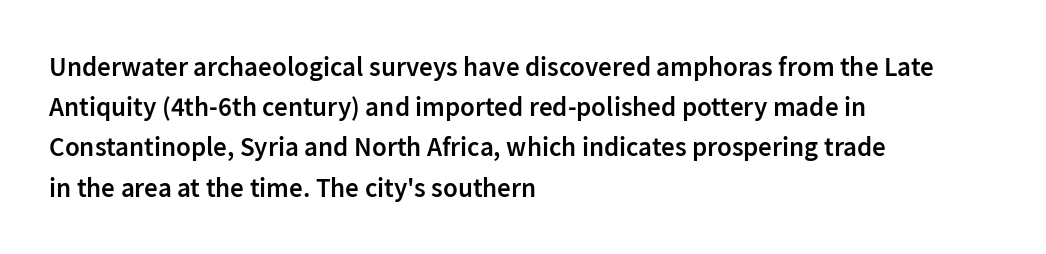
The image shows 27 px text type, upright; set left-aligned, normal line spacing (1.49x), normal letter spacing, not underlined.
